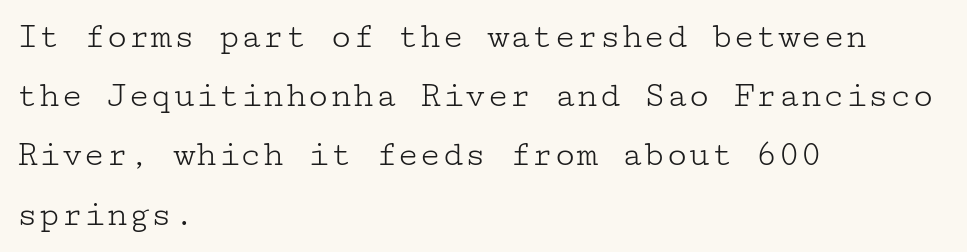
{"serif": "yes", "italic": "no", "bold": "no", "weight": "light", "width": "wide", "stroke_contrast": "low", "x_height": "medium", "underline": "no", "align": "left", "line_spacing": "normal", "line_spacing_ratio": 1.6, "letter_spacing": "normal", "letter_spacing_em": 0.0, "glyph_px": 37}
